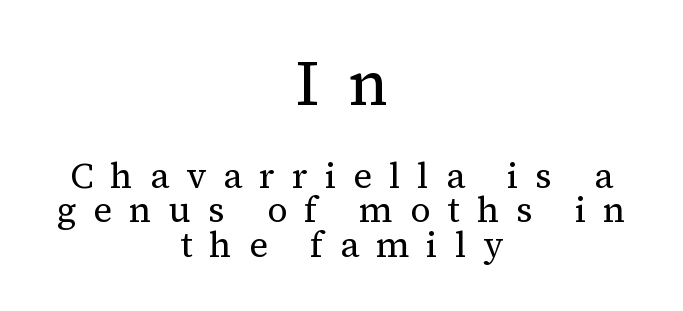
{"serif": "yes", "italic": "no", "bold": "no", "weight": "regular", "width": "normal", "stroke_contrast": "medium", "x_height": "medium", "monospaced": "no", "underline": "no", "align": "center", "line_spacing": "tight", "line_spacing_ratio": 0.95, "letter_spacing": "wide", "letter_spacing_em": 0.47, "larger_block": "first", "size_ratio": 1.75, "glyph_px": 63}
